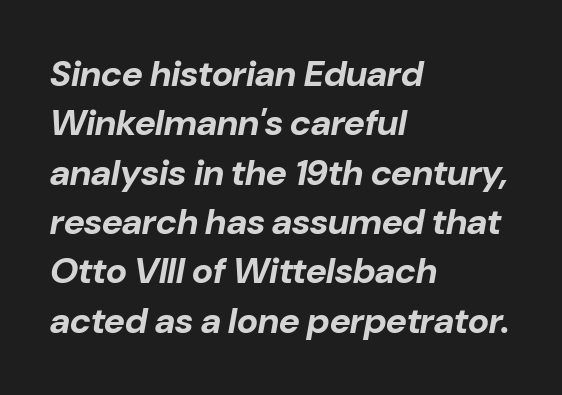
Q: Is the text bold? A: Yes.
Q: Is the text italic (slanted)? A: Yes, it leans right by about 10 degrees.
Q: Is the text underlined? A: No.
Q: How is the paragraph aligned? A: Left-aligned.
Q: Is the spacing between letters normal or unusually wide? A: Normal.
Q: Is the spacing between lines tight, normal or loose? A: Normal.
Q: Width (condensed, normal, or wide)? A: Normal.
Q: Stroke contrast? A: Low.
Q: x-height? A: Medium.
Q: Monospaced? A: No.
